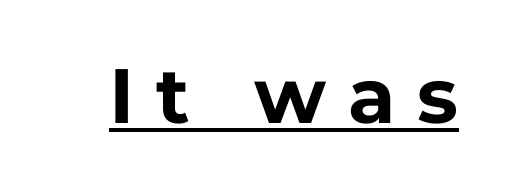
{"serif": "no", "italic": "no", "bold": "yes", "weight": "bold", "width": "normal", "stroke_contrast": "low", "x_height": "medium", "monospaced": "no", "underline": "yes", "letter_spacing": "wide", "letter_spacing_em": 0.28, "glyph_px": 77}
